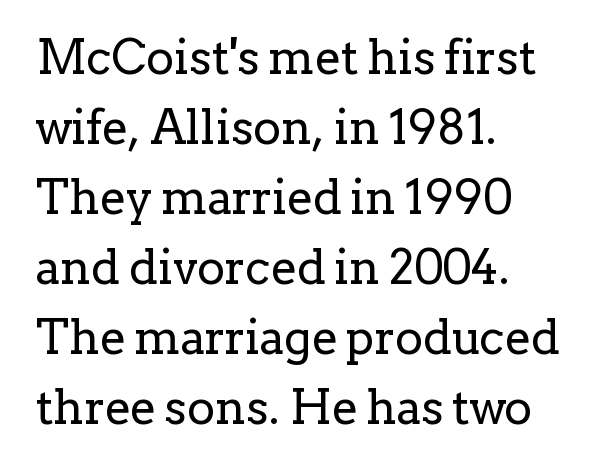
The image shows 47 px regular-weight serif type, upright; set left-aligned, normal line spacing (1.49x), normal letter spacing, not underlined; low stroke contrast and a medium x-height.
